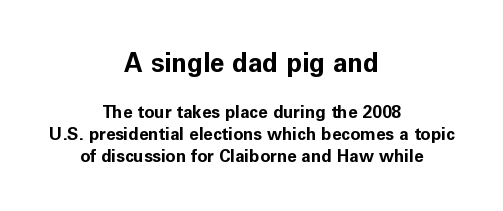
{"italic": "no", "bold": "yes", "underline": "no", "align": "center", "line_spacing": "normal", "line_spacing_ratio": 1.3, "letter_spacing": "normal", "letter_spacing_em": 0.0, "larger_block": "first", "size_ratio": 1.53, "glyph_px": 26}
